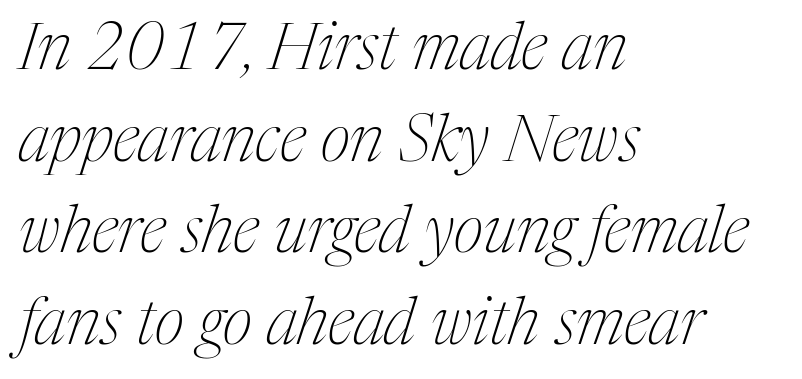
Q: Is the text bold? A: No.
Q: Is the text italic (slanted)? A: Yes, it leans right by about 17 degrees.
Q: Is the typeface a serif or a sans-serif typeface? A: Serif.
Q: Is the text underlined? A: No.
Q: How is the paragraph aligned? A: Left-aligned.
Q: Is the spacing between letters normal or unusually wide? A: Normal.
Q: Is the spacing between lines tight, normal or loose? A: Normal.
Q: Width (condensed, normal, or wide)? A: Condensed.
Q: Stroke contrast? A: Medium.
Q: x-height? A: Medium.
Q: Monospaced? A: No.
